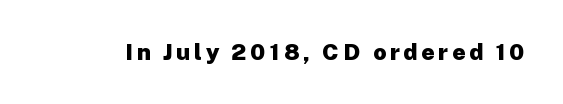
Q: Is the text bold? A: Yes.
Q: Is the text italic (slanted)? A: No, it is upright.
Q: Is the text underlined? A: No.
